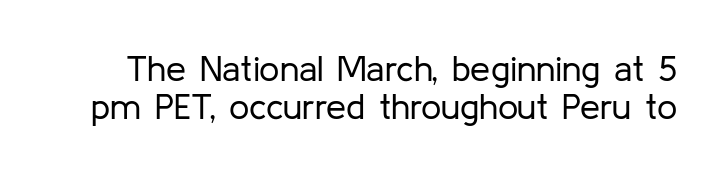
{"serif": "no", "italic": "no", "bold": "no", "weight": "regular", "width": "normal", "stroke_contrast": "low", "x_height": "medium", "monospaced": "no", "underline": "no", "line_spacing": "tight", "line_spacing_ratio": 1.05, "letter_spacing": "normal", "letter_spacing_em": 0.0, "glyph_px": 36}
